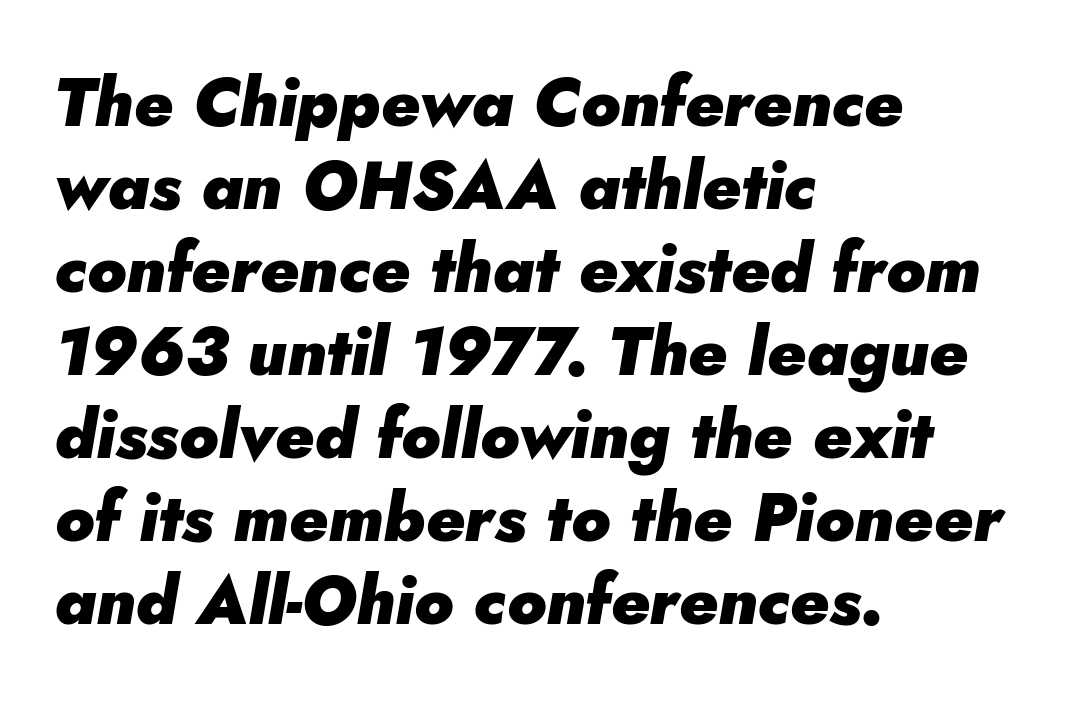
Where is the straight margin? On the left. Weight: bold. The passage shown is typed in a proportional face where columns would drift. In terms of posture, this sample is oblique. Compared with typical body copy, the letter spacing here is the same.
